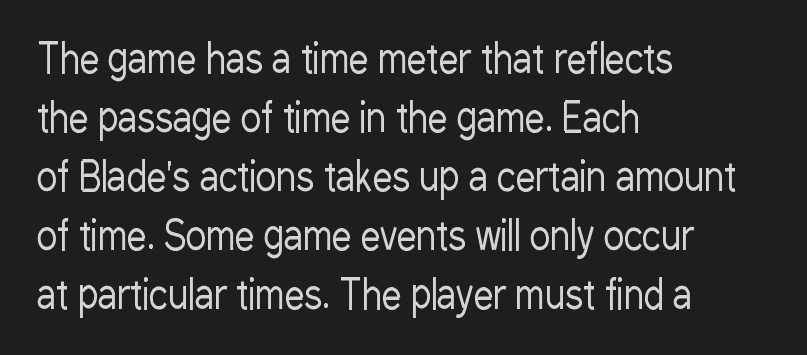
The image shows 39 px regular-weight, condensed sans-serif type, upright; set left-aligned, normal line spacing (1.51x), normal letter spacing, not underlined; low stroke contrast and a medium x-height.
